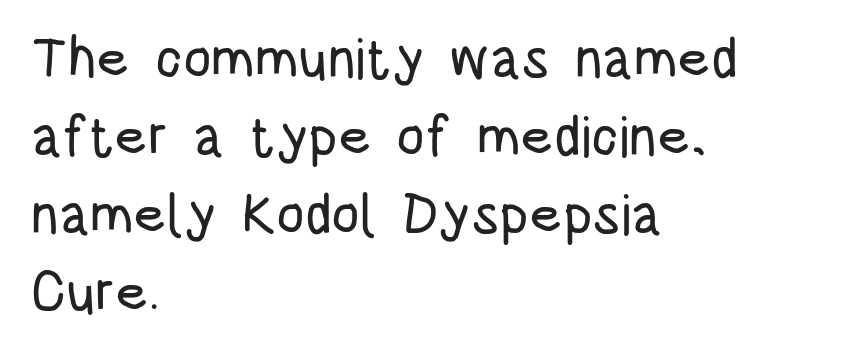
Q: Is the text italic (slanted)? A: No, it is upright.
Q: Is the typeface a serif or a sans-serif typeface? A: Sans-serif.
Q: Is the text underlined? A: No.
Q: How is the paragraph aligned? A: Left-aligned.
Q: Is the spacing between letters normal or unusually wide? A: Normal.
Q: Is the spacing between lines tight, normal or loose? A: Normal.
Q: Width (condensed, normal, or wide)? A: Condensed.
Q: Stroke contrast? A: Low.
Q: x-height? A: Large.
Q: Monospaced? A: No.
